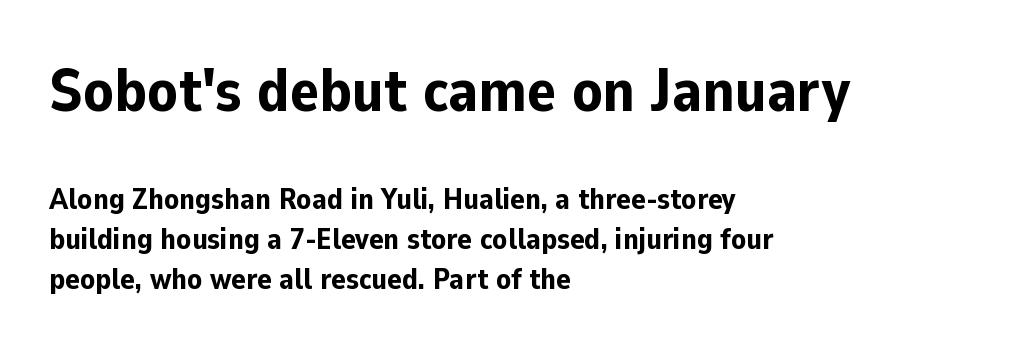
The image shows 61 px bold sans-serif type, upright; set left-aligned, normal line spacing (1.32x), normal letter spacing, not underlined; the first (top) block is 2.03x larger; low stroke contrast and a medium x-height.
